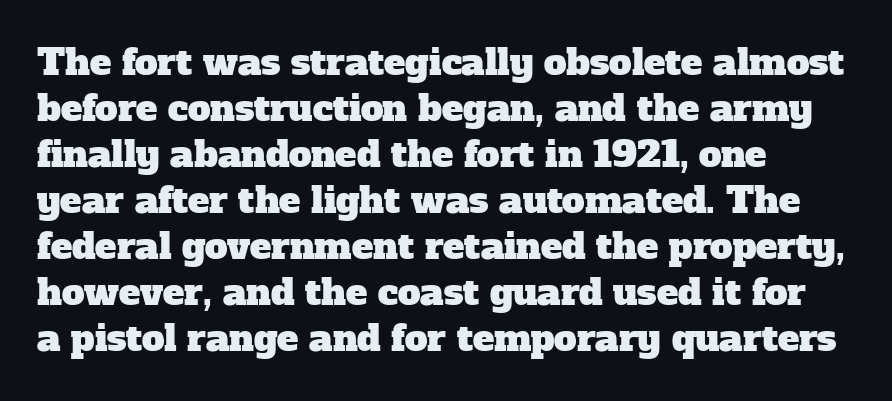
The image shows 36 px serif type; set left-aligned, normal line spacing (1.28x), normal letter spacing, not underlined; low stroke contrast and a medium x-height.
